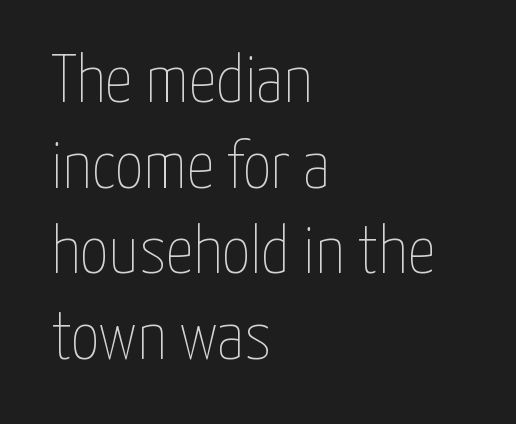
Caption: face not bold, strokes unweighted. These lines keep a tight, regular rhythm from letter to letter. Each letter keeps its own natural width here, so spacing adapts to shape. Typeset ragged right — the left edge is the straight one. The gap between lines stays unmarked.
